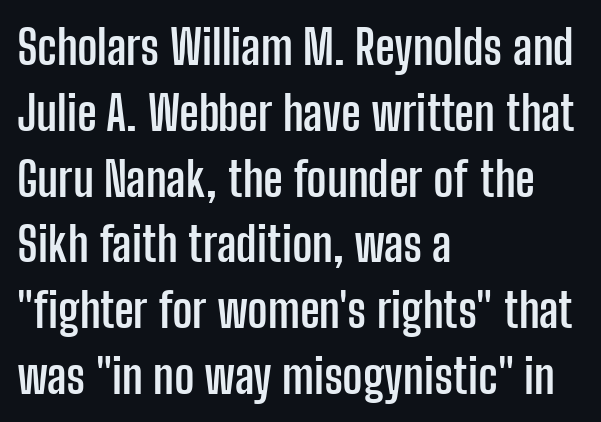
The image shows 48 px semibold, condensed sans-serif type, upright; set left-aligned, normal line spacing (1.37x), normal letter spacing, not underlined; low stroke contrast and a medium x-height.
